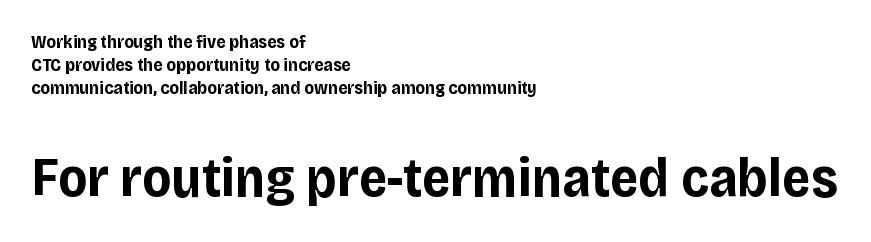
The designer gave the closing block more size than the opening block. Letterform terminals end flat and unadorned throughout the passage. Layout note: lines flush left. In terms of leading, this rendering sits right in the middle. You'd pick this weight for a headline — it's a proper bold. If you drew a line through each stem, it would be perfectly vertical.
